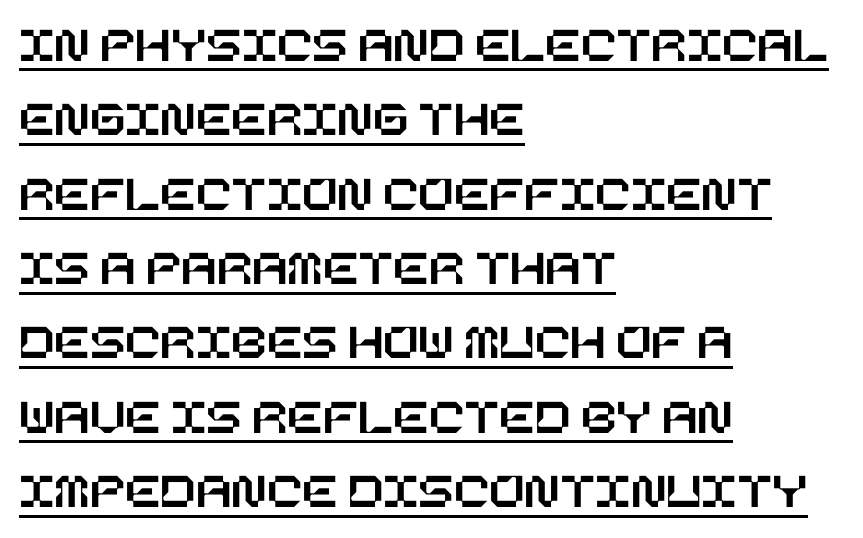
{"italic": "no", "width": "normal", "stroke_contrast": "low", "x_height": "large", "underline": "yes", "align": "left", "line_spacing": "normal", "line_spacing_ratio": 1.43, "letter_spacing": "normal", "letter_spacing_em": 0.0, "glyph_px": 52}
